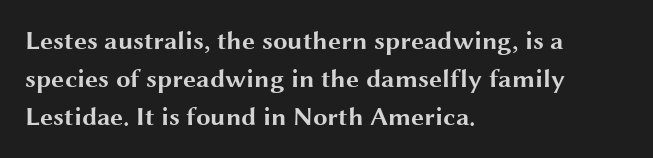
{"italic": "no", "bold": "yes", "underline": "no", "align": "left", "line_spacing": "normal", "line_spacing_ratio": 1.47, "letter_spacing": "normal", "letter_spacing_em": 0.0, "glyph_px": 26}
